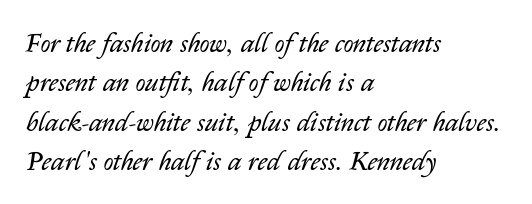
Q: Is the text bold? A: No.
Q: Is the text italic (slanted)? A: Yes, it leans right by about 14 degrees.
Q: Is the text underlined? A: No.
Q: How is the paragraph aligned? A: Left-aligned.
Q: Is the spacing between letters normal or unusually wide? A: Normal.
Q: Is the spacing between lines tight, normal or loose? A: Normal.
